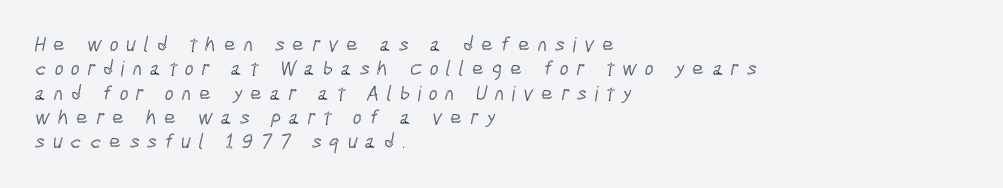
The image shows 21 px text type; set left-aligned, line spacing 1.16x, unusually wide letter spacing (+0.37 em), not underlined.
